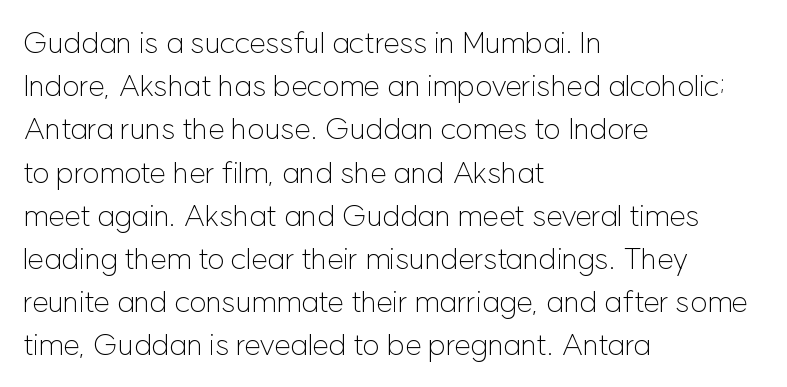
The space beneath each line is pristine and unruled. The lines in this sample share a left origin and differ only in where they stop. The letters stand upright; this is a roman face. Is there much room between lines? A standard amount, neither cramped nor airy. Observe the ordinary spacing: letters are neighbours, not strangers. These lines are composed in type without serifs.
